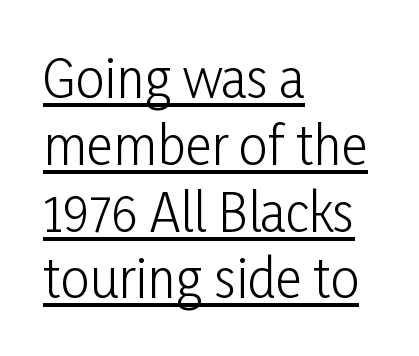
Q: Is the text bold? A: No.
Q: Is the text italic (slanted)? A: No, it is upright.
Q: Is the typeface a serif or a sans-serif typeface? A: Sans-serif.
Q: Is the text underlined? A: Yes.
Q: How is the paragraph aligned? A: Left-aligned.
Q: Is the spacing between letters normal or unusually wide? A: Normal.
Q: Is the spacing between lines tight, normal or loose? A: Normal.
Q: Width (condensed, normal, or wide)? A: Condensed.
Q: Stroke contrast? A: Low.
Q: x-height? A: Medium.
Q: Monospaced? A: No.
